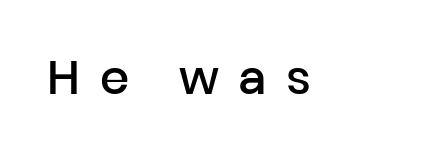
Q: Is the text bold? A: Semi-bold.
Q: Is the text italic (slanted)? A: No, it is upright.
Q: Is the typeface a serif or a sans-serif typeface? A: Sans-serif.
Q: Is the text underlined? A: No.
Q: Is the spacing between letters normal or unusually wide? A: Unusually wide.
Q: Width (condensed, normal, or wide)? A: Normal.
Q: Stroke contrast? A: Low.
Q: x-height? A: Medium.
Q: Monospaced? A: No.
